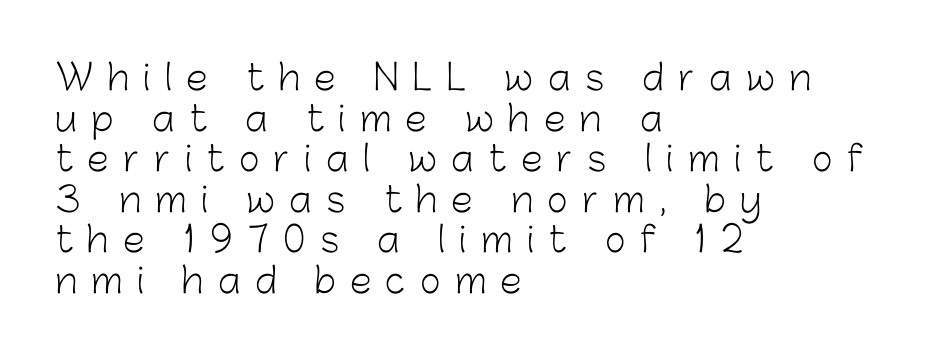
Q: Is the text bold? A: No.
Q: Is the text italic (slanted)? A: No, it is upright.
Q: Is the typeface a serif or a sans-serif typeface? A: Sans-serif.
Q: Is the text underlined? A: No.
Q: How is the paragraph aligned? A: Left-aligned.
Q: Is the spacing between letters normal or unusually wide? A: Unusually wide.
Q: Width (condensed, normal, or wide)? A: Normal.
Q: Stroke contrast? A: Low.
Q: x-height? A: Medium.
Q: Monospaced? A: No.
